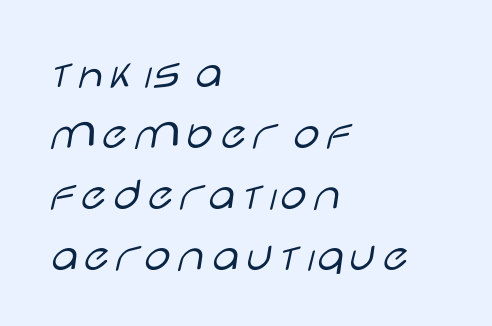
Q: Is the text bold? A: No.
Q: Is the text italic (slanted)? A: Yes.
Q: Is the typeface a serif or a sans-serif typeface? A: Sans-serif.
Q: Is the text underlined? A: No.
Q: How is the paragraph aligned? A: Left-aligned.
Q: Is the spacing between letters normal or unusually wide? A: Normal.
Q: Is the spacing between lines tight, normal or loose? A: Normal.
Q: Width (condensed, normal, or wide)? A: Wide.
Q: Stroke contrast? A: Low.
Q: x-height? A: Large.
Q: Monospaced? A: No.
